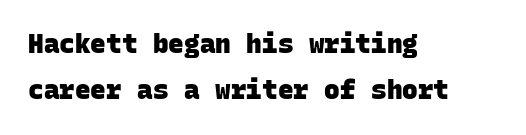
Set as a true bold cut, around the 700 mark. Where is the straight margin? On the left. Descenders are the only things crossing below the line. Is the letter spacing exaggerated? No — it looks like the ordinary default.
